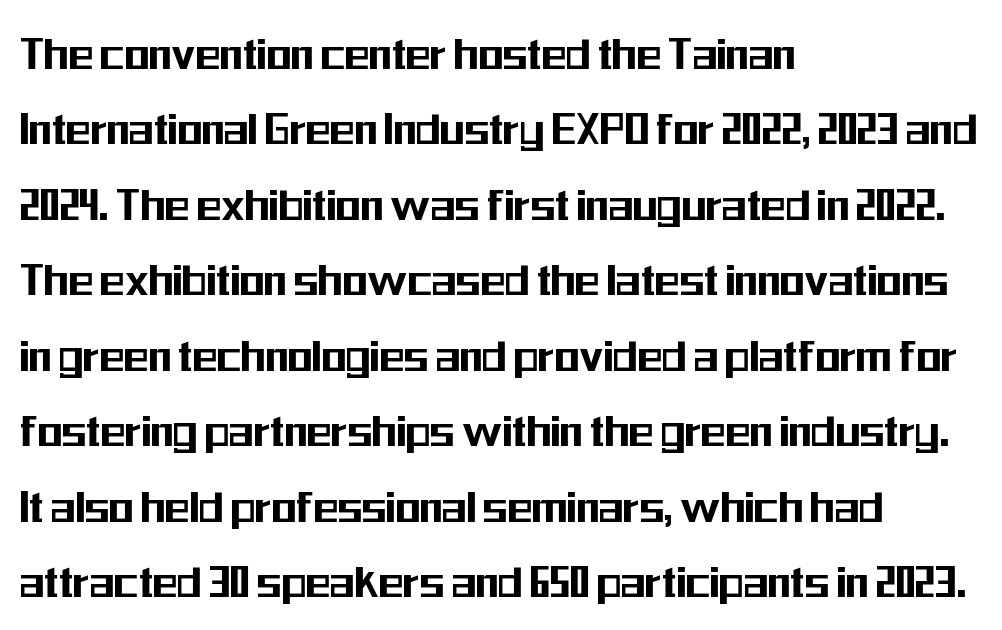
Q: Is the text italic (slanted)? A: No, it is upright.
Q: Is the typeface a serif or a sans-serif typeface? A: Sans-serif.
Q: Is the text underlined? A: No.
Q: How is the paragraph aligned? A: Left-aligned.
Q: Is the spacing between letters normal or unusually wide? A: Normal.
Q: Is the spacing between lines tight, normal or loose? A: Normal.
Q: Width (condensed, normal, or wide)? A: Condensed.
Q: Stroke contrast? A: Medium.
Q: x-height? A: Medium.
Q: Monospaced? A: No.
